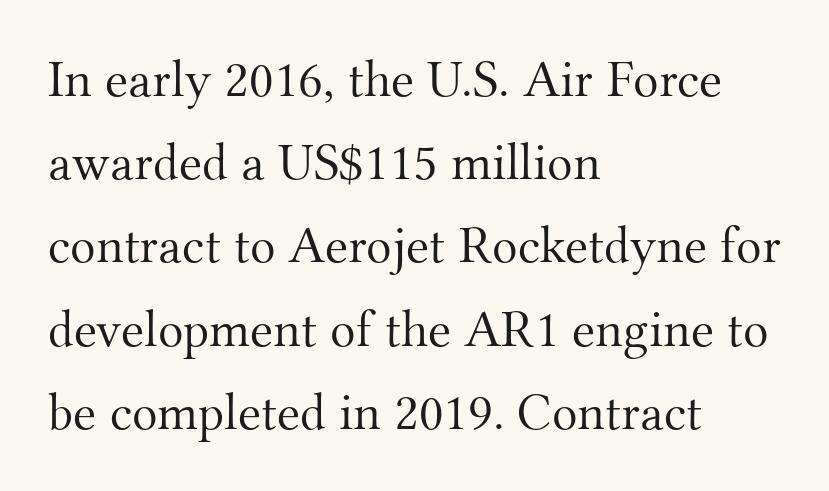
{"serif": "yes", "italic": "no", "bold": "no", "weight": "light", "width": "normal", "stroke_contrast": "medium", "x_height": "small", "monospaced": "no", "underline": "no", "align": "left", "line_spacing": "normal", "line_spacing_ratio": 1.57, "letter_spacing": "normal", "letter_spacing_em": 0.0, "glyph_px": 53}
